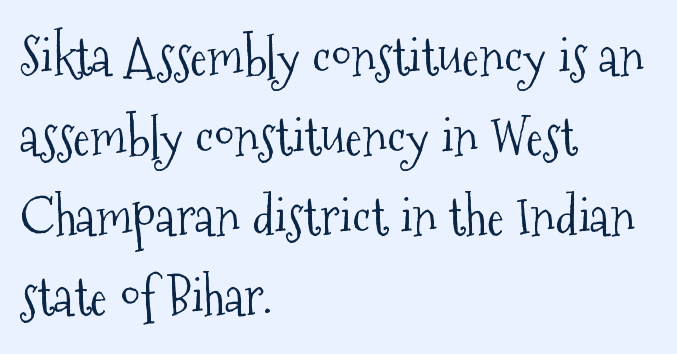
The image shows 52 px light, condensed serif type, upright; set left-aligned, normal line spacing (1.54x), normal letter spacing, not underlined; medium stroke contrast and a medium x-height.
